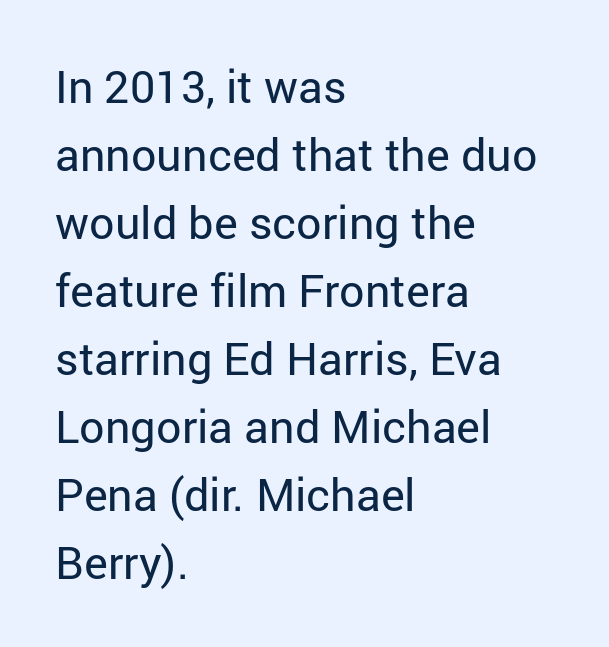
{"serif": "no", "italic": "no", "bold": "no", "weight": "regular", "width": "normal", "stroke_contrast": "low", "x_height": "medium", "monospaced": "no", "underline": "no", "align": "left", "line_spacing": "normal", "line_spacing_ratio": 1.51, "letter_spacing": "normal", "letter_spacing_em": 0.0, "glyph_px": 45}
